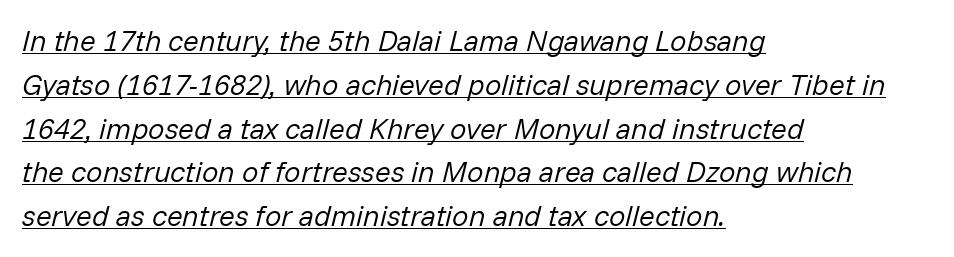
Q: Is the text bold? A: No.
Q: Is the text italic (slanted)? A: Yes, it leans right by about 14 degrees.
Q: Is the text underlined? A: Yes.
Q: How is the paragraph aligned? A: Left-aligned.
Q: Is the spacing between letters normal or unusually wide? A: Normal.
Q: Is the spacing between lines tight, normal or loose? A: Normal.
Q: Width (condensed, normal, or wide)? A: Normal.
Q: Stroke contrast? A: Low.
Q: x-height? A: Medium.
Q: Monospaced? A: No.
